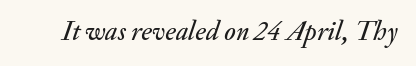
{"italic": "yes", "lean": "right", "slant_degrees": 20, "underline": "no", "letter_spacing": "normal", "letter_spacing_em": 0.0, "glyph_px": 27}
